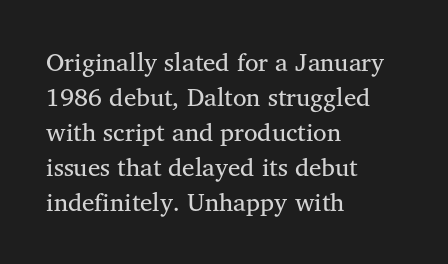
Q: Is the text bold? A: No.
Q: Is the text italic (slanted)? A: No, it is upright.
Q: Is the text underlined? A: No.
Q: How is the paragraph aligned? A: Left-aligned.
Q: Is the spacing between letters normal or unusually wide? A: Normal.
Q: Is the spacing between lines tight, normal or loose? A: Normal.
